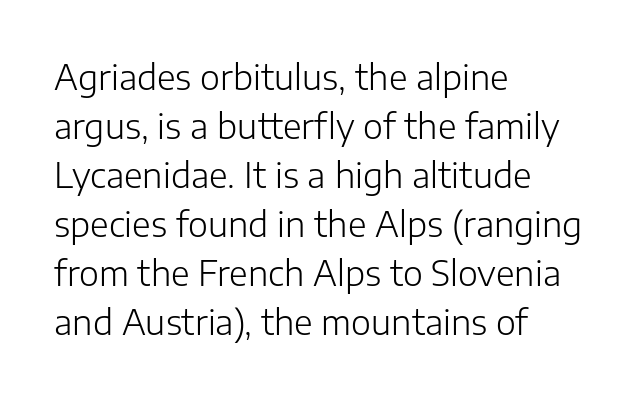
Q: Is the text bold? A: No.
Q: Is the text italic (slanted)? A: No, it is upright.
Q: Is the typeface a serif or a sans-serif typeface? A: Sans-serif.
Q: Is the text underlined? A: No.
Q: How is the paragraph aligned? A: Left-aligned.
Q: Is the spacing between letters normal or unusually wide? A: Normal.
Q: Is the spacing between lines tight, normal or loose? A: Normal.
Q: Width (condensed, normal, or wide)? A: Normal.
Q: Stroke contrast? A: Low.
Q: x-height? A: Medium.
Q: Monospaced? A: No.
